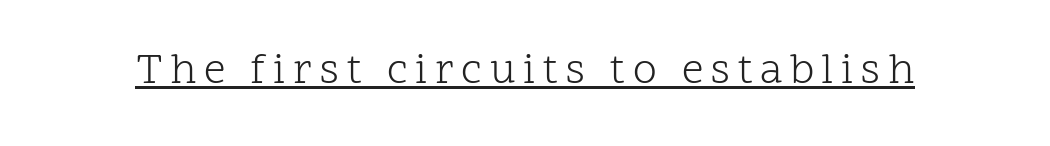
The image shows 43 px light serif type, upright; set underlined; low stroke contrast and a medium x-height.
